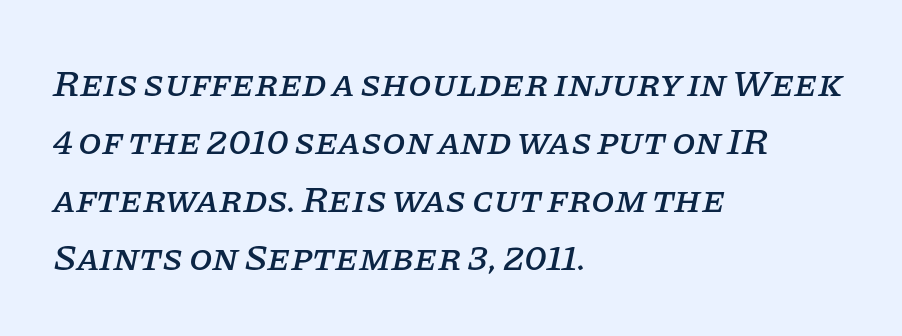
Caption: multi-line text, flush left, ragged right. The glyphs look as if they've been sheared to an angle. Character widths vary here, with narrow letters taking less room than wide ones. Unmarked baselines from the first word to the last. You could call the tracking neutral — neither tight nor loose.
